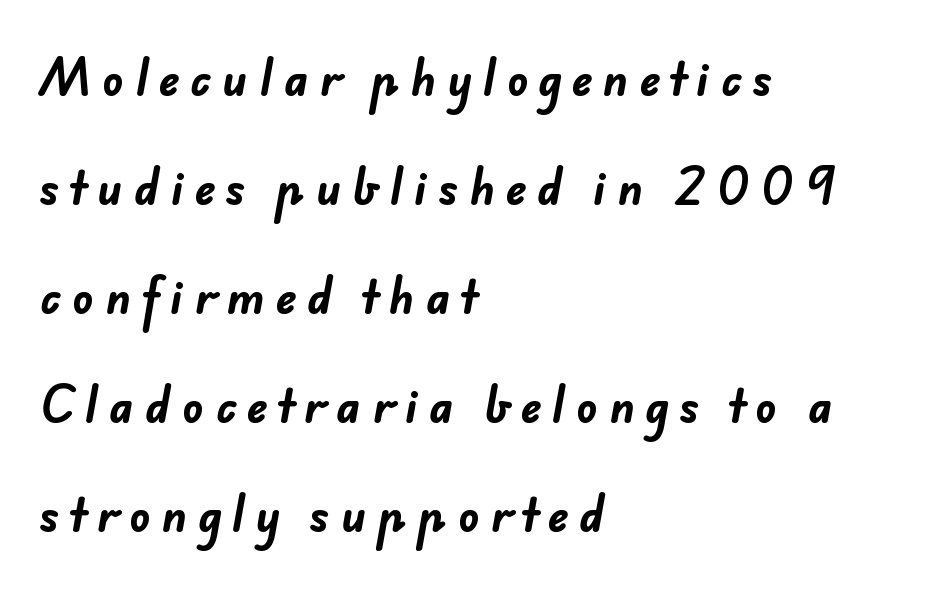
{"serif": "no", "bold": "yes", "weight": "bold", "width": "normal", "stroke_contrast": "low", "x_height": "small", "monospaced": "no", "underline": "no", "align": "left", "line_spacing": "loose", "line_spacing_ratio": 2.48, "letter_spacing": "wide", "letter_spacing_em": 0.25, "glyph_px": 44}
